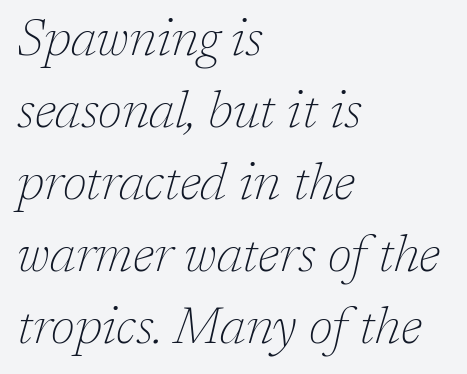
Q: Is the text bold? A: No.
Q: Is the text italic (slanted)? A: Yes, it leans right by about 17 degrees.
Q: Is the typeface a serif or a sans-serif typeface? A: Serif.
Q: Is the text underlined? A: No.
Q: How is the paragraph aligned? A: Left-aligned.
Q: Is the spacing between letters normal or unusually wide? A: Normal.
Q: Is the spacing between lines tight, normal or loose? A: Normal.
Q: Width (condensed, normal, or wide)? A: Normal.
Q: Stroke contrast? A: Low.
Q: x-height? A: Medium.
Q: Monospaced? A: No.
